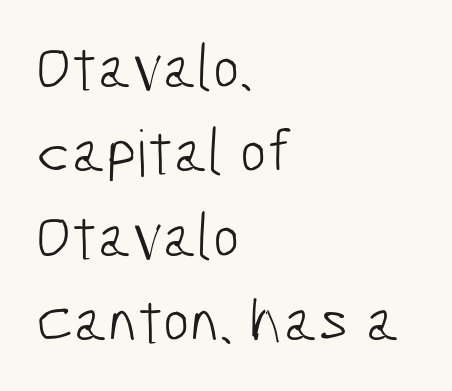
{"serif": "no", "bold": "no", "weight": "light", "width": "condensed", "stroke_contrast": "low", "x_height": "medium", "monospaced": "no", "underline": "no", "align": "left", "line_spacing": "normal", "line_spacing_ratio": 1.32, "letter_spacing": "normal", "letter_spacing_em": 0.0, "glyph_px": 64}
